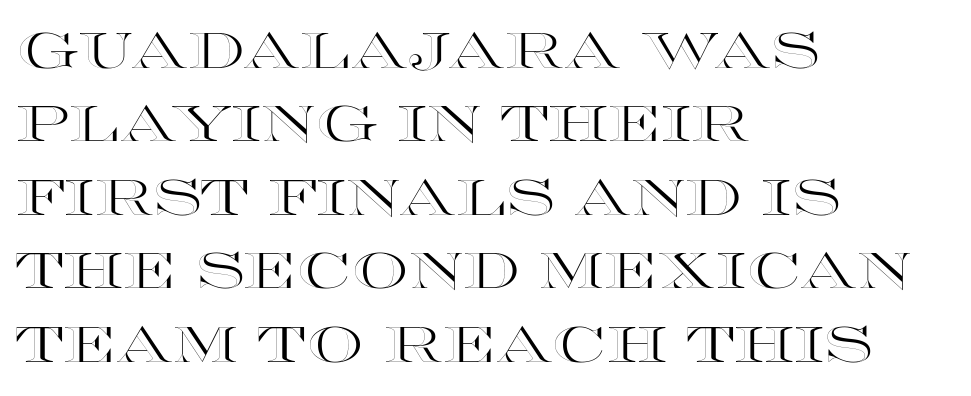
Q: Is the text italic (slanted)? A: No, it is upright.
Q: Is the text underlined? A: No.
Q: How is the paragraph aligned? A: Left-aligned.
Q: Is the spacing between letters normal or unusually wide? A: Normal.
Q: Is the spacing between lines tight, normal or loose? A: Normal.
Q: Width (condensed, normal, or wide)? A: Wide.
Q: x-height? A: Large.
Q: Monospaced? A: No.
